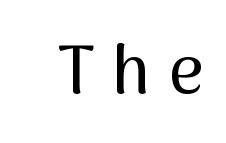
The image shows 68 px sans-serif type, upright; set unusually wide letter spacing (+0.27 em), not underlined; medium stroke contrast and a medium x-height.
